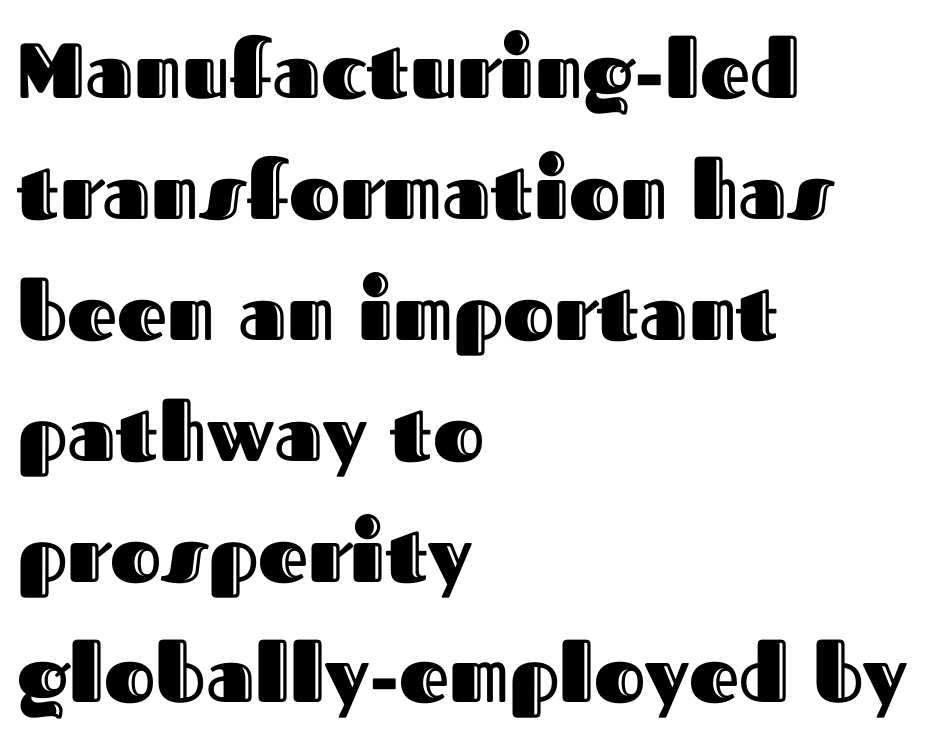
Does the leading feel generous? No, just average. A typesetter would call this proportional, since set widths differ per character. The text block is weighted toward the left margin, trailing off unevenly rightward. Nobody drew a line under any word here.
